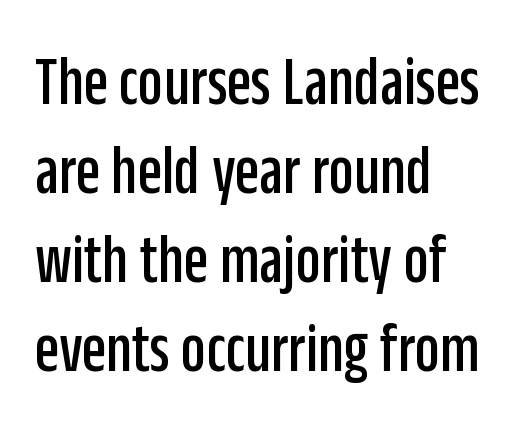
The words here are not underlined. Teacher's note: observe the even left margin — that is flush-left alignment. Rows of type keep a routine distance in the vertical direction. The gaps between neighbouring characters are ordinary and unremarkable.
